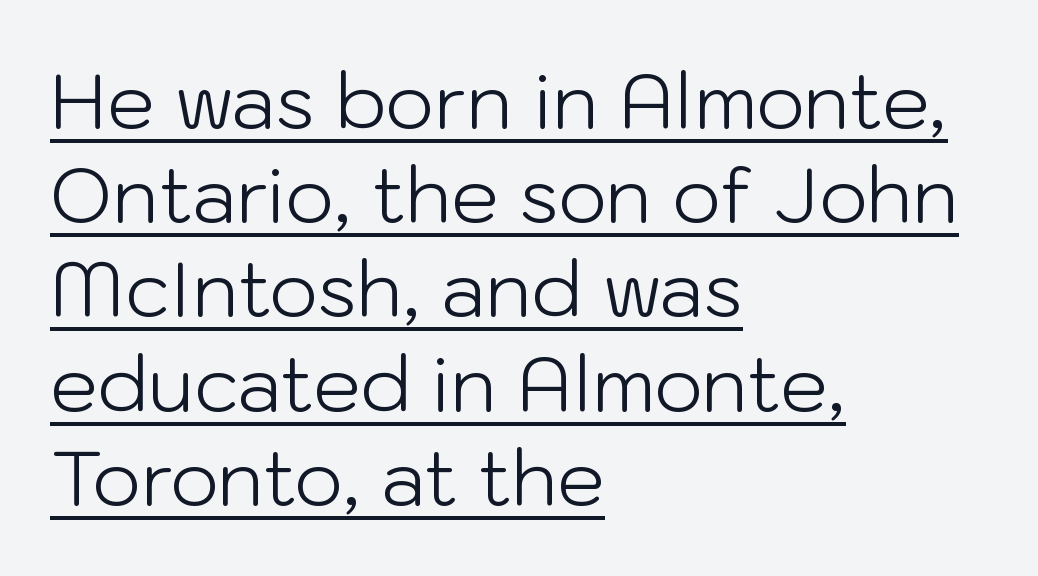
{"serif": "no", "italic": "no", "bold": "no", "weight": "light", "width": "normal", "stroke_contrast": "low", "x_height": "medium", "monospaced": "no", "underline": "yes", "align": "left", "line_spacing_ratio": 1.24, "letter_spacing": "normal", "letter_spacing_em": 0.0, "glyph_px": 76}
